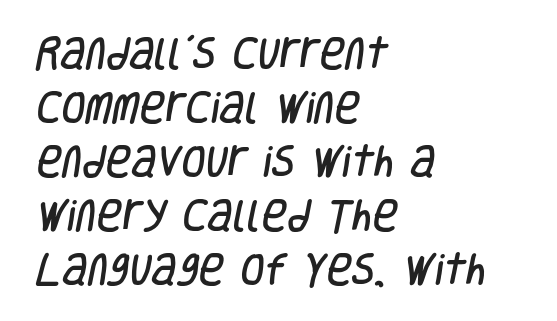
Q: Is the typeface a serif or a sans-serif typeface? A: Sans-serif.
Q: Is the text underlined? A: No.
Q: How is the paragraph aligned? A: Left-aligned.
Q: Is the spacing between letters normal or unusually wide? A: Normal.
Q: Is the spacing between lines tight, normal or loose? A: Normal.
Q: Width (condensed, normal, or wide)? A: Condensed.
Q: Stroke contrast? A: Low.
Q: x-height? A: Large.
Q: Monospaced? A: No.
